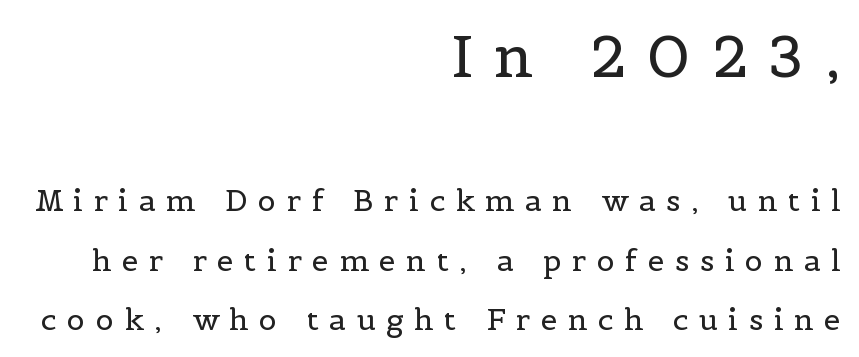
The space beneath each line is pristine and unruled. Examine the stroke ends and you'll spot serifs. Proportional: the letters do not fall into vertical columns. Does the bottom block carry the larger type? No, the top block does. The type sits square on the baseline with zero lean. Right-aligned paragraph, ragged on the left.
